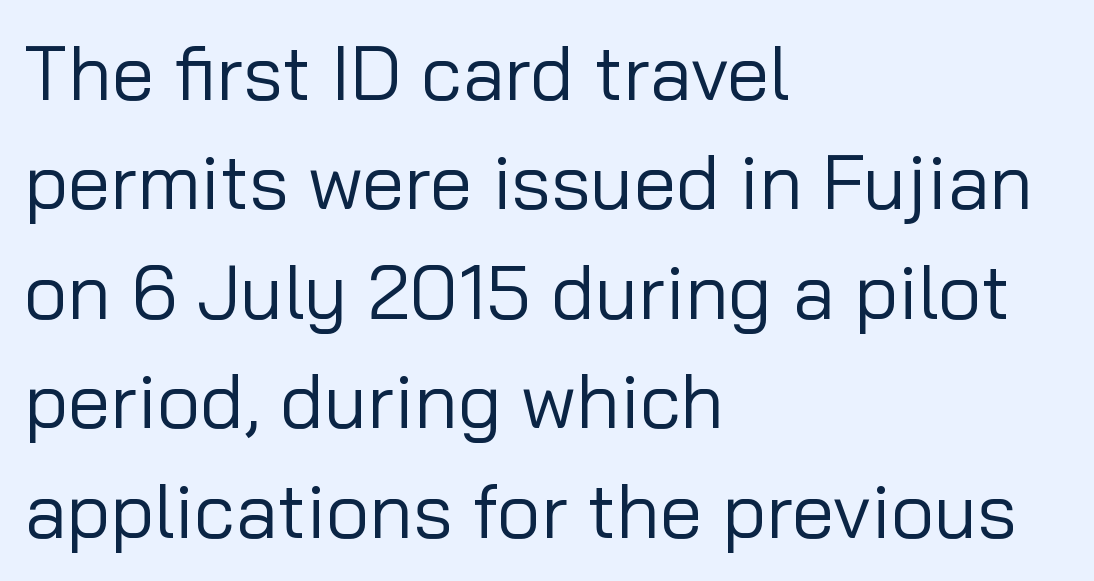
{"serif": "no", "italic": "no", "bold": "no", "weight": "regular", "width": "normal", "stroke_contrast": "low", "x_height": "medium", "monospaced": "no", "underline": "no", "align": "left", "line_spacing": "normal", "line_spacing_ratio": 1.44, "letter_spacing": "normal", "letter_spacing_em": 0.0, "glyph_px": 76}
